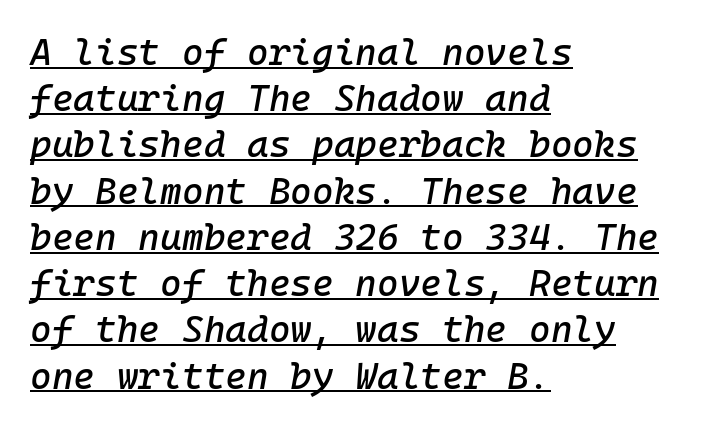
The image shows 37 px text type, italic (leaning right); set left-aligned, normal line spacing (1.25x), normal letter spacing, underlined; low stroke contrast and a medium x-height.
